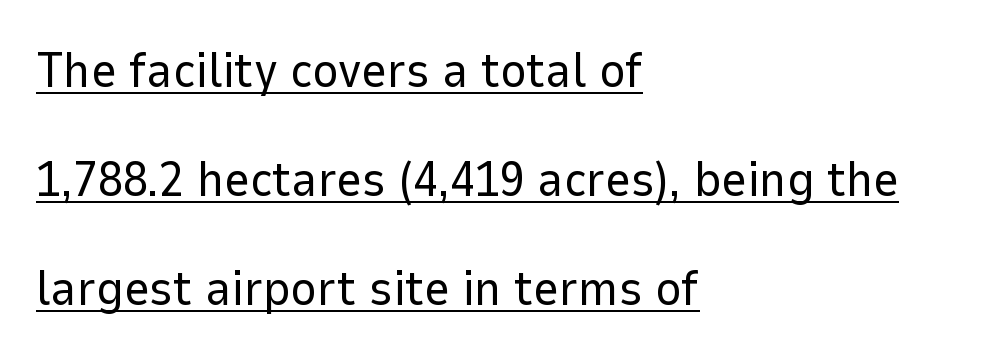
The image shows 50 px regular-weight sans-serif type, upright; set left-aligned, loose line spacing (2.18x), normal letter spacing, underlined; low stroke contrast and a medium x-height.
